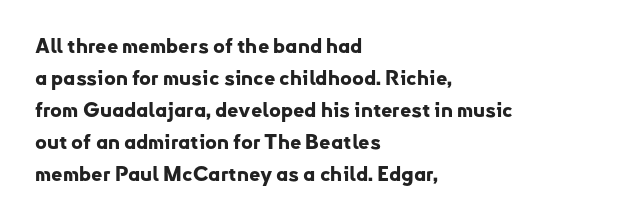
The image shows 20 px bold type, upright; set left-aligned, normal line spacing (1.6x), normal letter spacing, not underlined.
